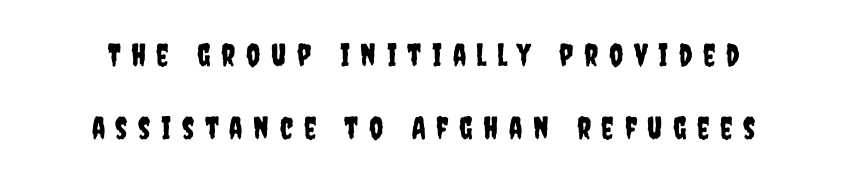
What stands out about the letter spacing? Its width — letters are far apart. The axis of the letterforms is exactly vertical. Check the space under the baseline: it is left empty. Are there feet on the stems? There aren't — it's a sans. In terms of leading, this rendering errs on the spacious side. Each letter keeps its own natural width here, so spacing adapts to shape.
